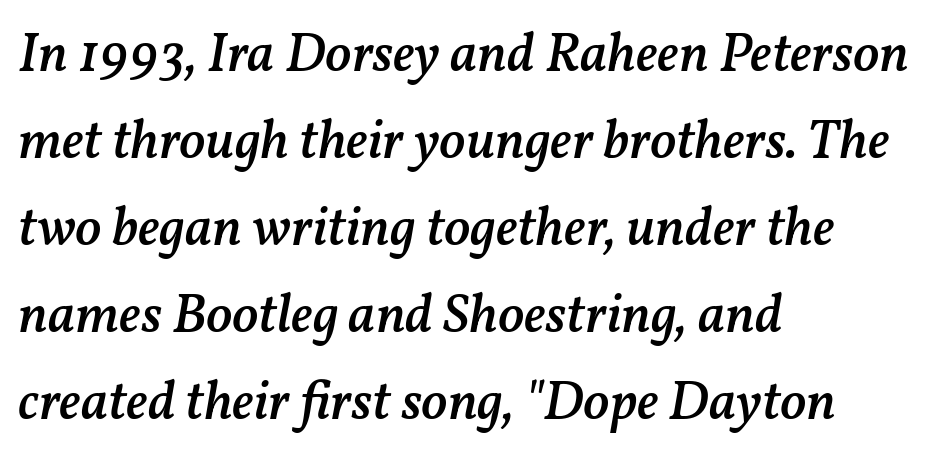
The image shows 55 px semibold type, italic (leaning right); set left-aligned, normal line spacing (1.58x), normal letter spacing, not underlined; medium stroke contrast and a medium x-height.
